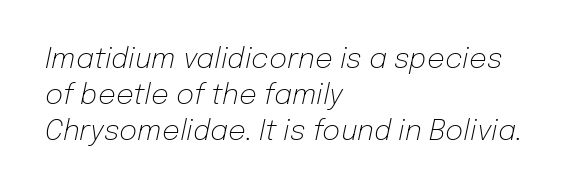
{"italic": "yes", "lean": "right", "slant_degrees": 12, "bold": "no", "weight": "light", "width": "normal", "stroke_contrast": "low", "x_height": "medium", "monospaced": "no", "underline": "no", "align": "left", "line_spacing": "normal", "line_spacing_ratio": 1.29, "letter_spacing": "normal", "letter_spacing_em": 0.0, "glyph_px": 28}
